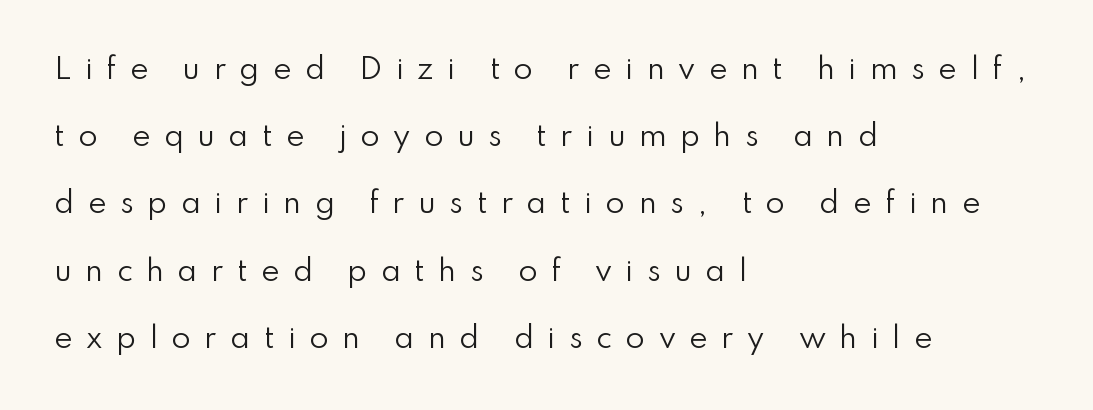
{"serif": "no", "italic": "no", "bold": "no", "weight": "regular", "width": "normal", "stroke_contrast": "low", "x_height": "small", "monospaced": "no", "underline": "no", "align": "left", "line_spacing": "loose", "line_spacing_ratio": 2.4, "letter_spacing": "wide", "letter_spacing_em": 0.48, "glyph_px": 28}
